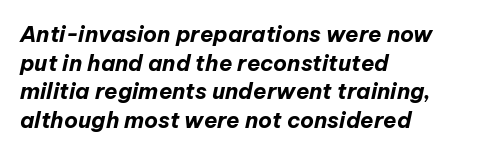
{"italic": "yes", "lean": "right", "slant_degrees": 12, "bold": "yes", "underline": "no", "align": "left", "line_spacing": "normal", "line_spacing_ratio": 1.3, "letter_spacing": "normal", "letter_spacing_em": 0.0, "glyph_px": 22}
